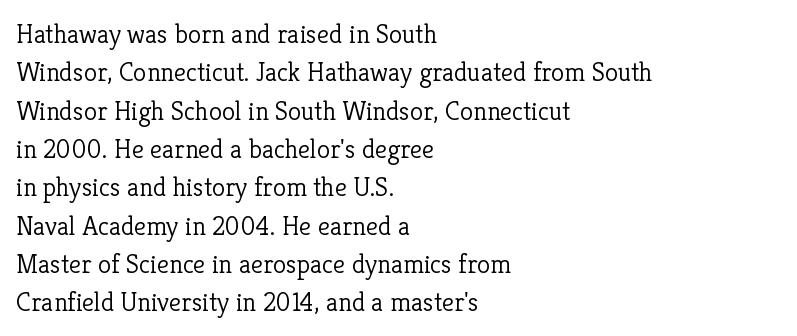
Q: Is the text bold? A: No.
Q: Is the text italic (slanted)? A: No, it is upright.
Q: Is the text underlined? A: No.
Q: How is the paragraph aligned? A: Left-aligned.
Q: Is the spacing between letters normal or unusually wide? A: Normal.
Q: Is the spacing between lines tight, normal or loose? A: Normal.
